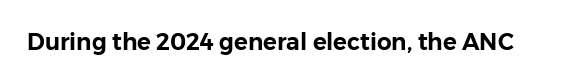
{"italic": "no", "underline": "no", "letter_spacing": "normal", "letter_spacing_em": 0.0, "glyph_px": 23}
